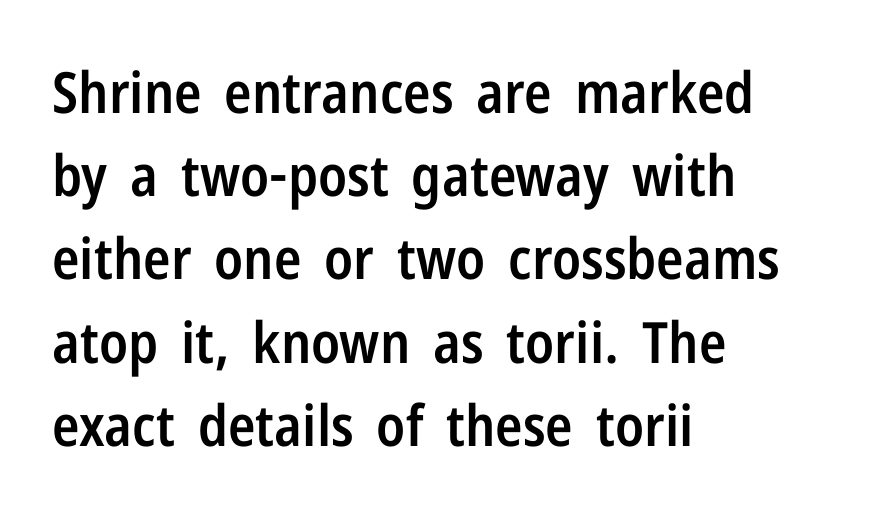
The image shows 57 px semibold, condensed sans-serif type, upright; set left-aligned, normal line spacing (1.46x), normal letter spacing, not underlined; low stroke contrast and a medium x-height.
